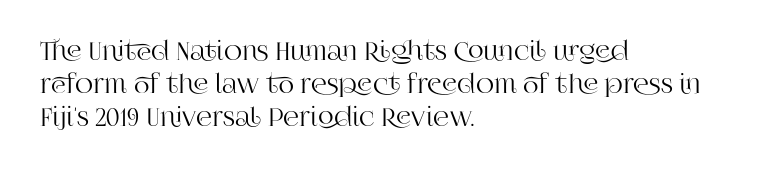
The image shows 25 px text type, upright; set left-aligned, normal line spacing (1.32x), normal letter spacing, not underlined.
